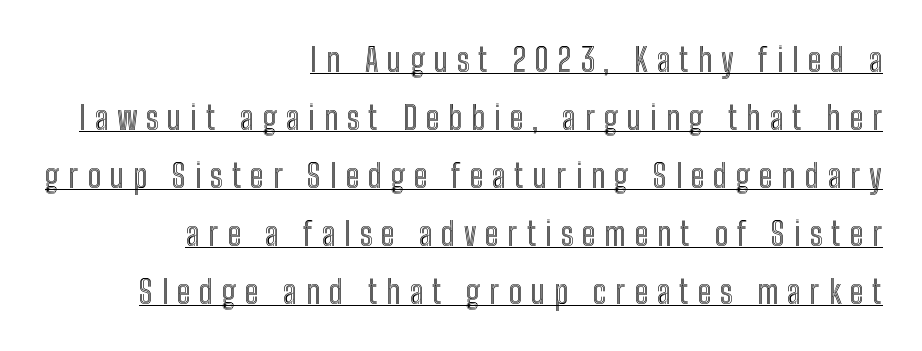
Where is the straight margin? On the right. Rendered with straight, roman letterforms. Each letter keeps its own natural width here, so spacing adapts to shape. The specimen includes a rule beneath the text block's lines.
